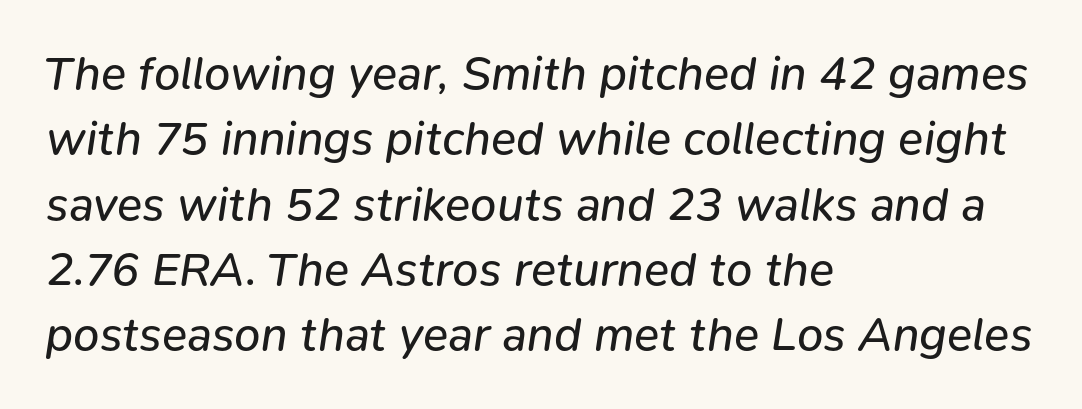
The image shows 47 px regular-weight type, italic (leaning right); set left-aligned, normal line spacing (1.39x), normal letter spacing, not underlined; low stroke contrast and a medium x-height.
